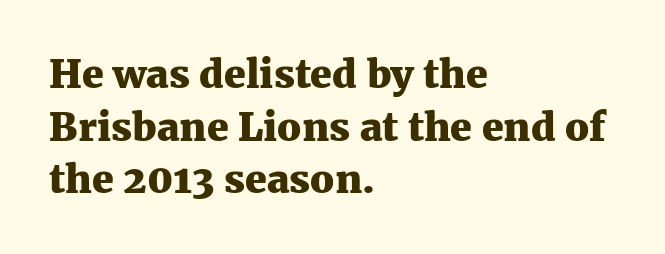
Q: Is the text bold? A: Yes.
Q: Is the text italic (slanted)? A: No, it is upright.
Q: Is the typeface a serif or a sans-serif typeface? A: Serif.
Q: Is the text underlined? A: No.
Q: How is the paragraph aligned? A: Left-aligned.
Q: Is the spacing between letters normal or unusually wide? A: Normal.
Q: Is the spacing between lines tight, normal or loose? A: Normal.
Q: Width (condensed, normal, or wide)? A: Normal.
Q: Stroke contrast? A: Medium.
Q: x-height? A: Medium.
Q: Monospaced? A: No.
